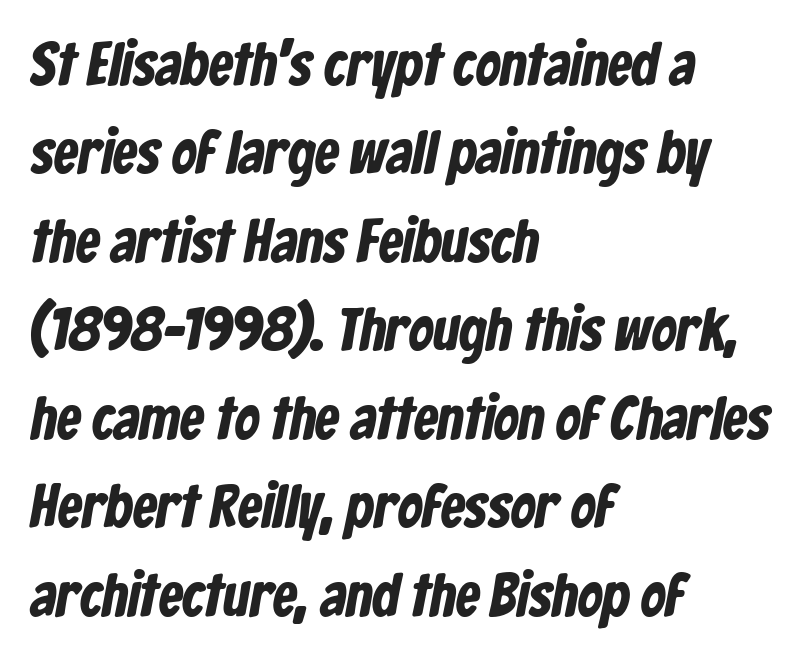
Leading: standard. These lines are rendered in a variable-pitch font. Serif or sans? Sans — the stroke terminals are bare. One-word summary of the alignment: left. You could call the tracking neutral — neither tight nor loose.
